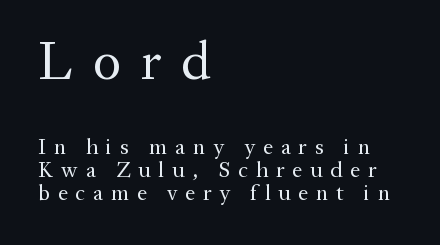
Q: Is the text bold? A: No.
Q: Is the text italic (slanted)? A: No, it is upright.
Q: Is the typeface a serif or a sans-serif typeface? A: Serif.
Q: Is the text underlined? A: No.
Q: How is the paragraph aligned? A: Left-aligned.
Q: Is the spacing between letters normal or unusually wide? A: Unusually wide.
Q: Is the spacing between lines tight, normal or loose? A: Tight.
Q: Which block of text is set in a larger size, the first (top) or the second (bottom)? A: The first (top) one.
Q: Width (condensed, normal, or wide)? A: Normal.
Q: Stroke contrast? A: Medium.
Q: x-height? A: Medium.
Q: Monospaced? A: No.
